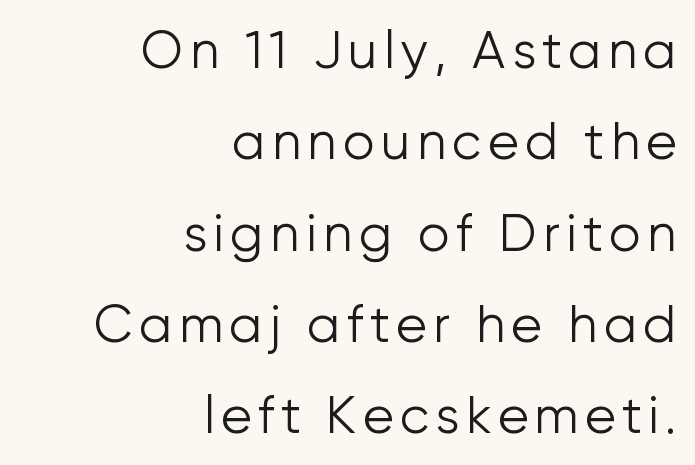
Weight: regular or lighter. These lines are rendered in a variable-pitch font. Leftover space on each line is placed entirely before the opening word. Unlike italic type, these characters show no tilt at all.
